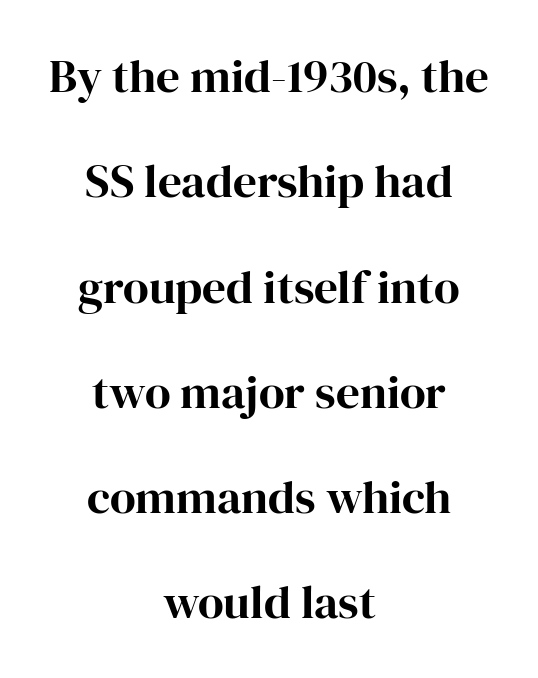
Does the type have serifs? Yes, each stem ends in a small foot. Caption: multi-line text, centered on the measure. Unmarked baselines from the first word to the last. Character widths vary here, with narrow letters taking less room than wide ones. Vertically, the passage feels expansive, rows floating well apart.
